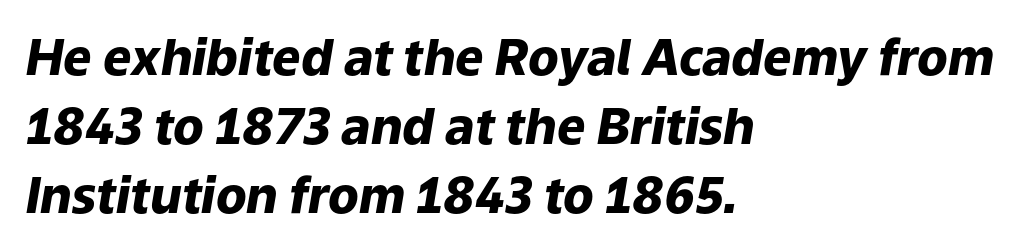
The image shows 50 px heavy type, italic (leaning right); set left-aligned, normal line spacing (1.38x), normal letter spacing, not underlined; low stroke contrast and a medium x-height.
